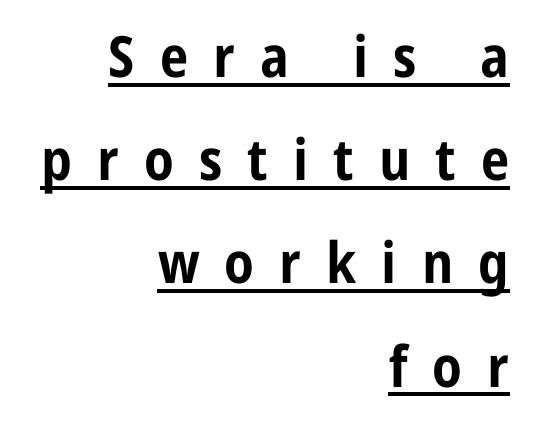
{"serif": "no", "italic": "no", "bold": "yes", "weight": "bold", "width": "condensed", "stroke_contrast": "low", "x_height": "medium", "monospaced": "no", "underline": "yes", "align": "right", "line_spacing_ratio": 1.81, "letter_spacing": "wide", "letter_spacing_em": 0.44, "glyph_px": 57}
